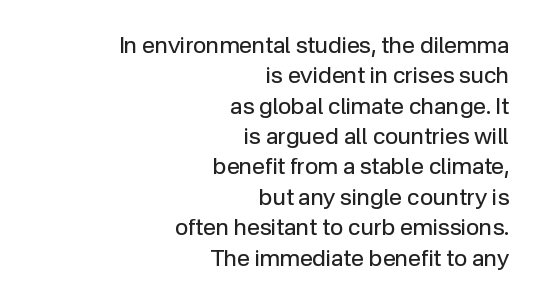
Each row of text sits above clean, open space. A typesetter would call this zero additional tracking. Heft: none added — not bold. Interline gaps are of average width in this sample.
